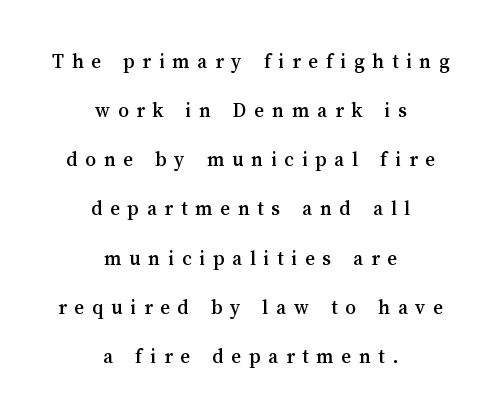
Q: Is the text italic (slanted)? A: No, it is upright.
Q: Is the text underlined? A: No.
Q: How is the paragraph aligned? A: Centered.
Q: Is the spacing between letters normal or unusually wide? A: Unusually wide.
Q: Is the spacing between lines tight, normal or loose? A: Loose.
